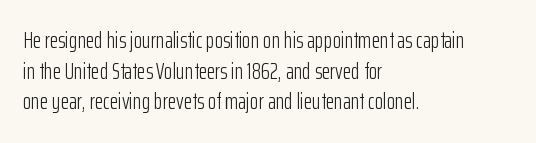
Q: Is the text bold? A: No.
Q: Is the text italic (slanted)? A: No, it is upright.
Q: Is the text underlined? A: No.
Q: How is the paragraph aligned? A: Left-aligned.
Q: Is the spacing between letters normal or unusually wide? A: Normal.
Q: Is the spacing between lines tight, normal or loose? A: Normal.
